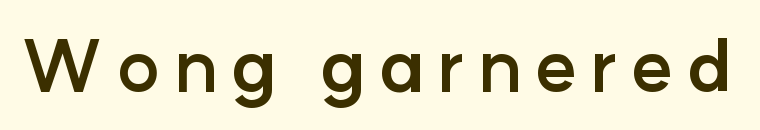
{"serif": "no", "italic": "no", "bold": "yes", "weight": "semibold", "width": "normal", "stroke_contrast": "low", "x_height": "medium", "monospaced": "no", "underline": "no", "glyph_px": 71}
